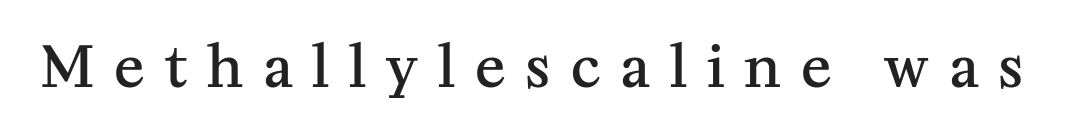
The image shows 57 px semibold serif type, upright; set unusually wide letter spacing (+0.35 em), not underlined; medium stroke contrast and a medium x-height.
